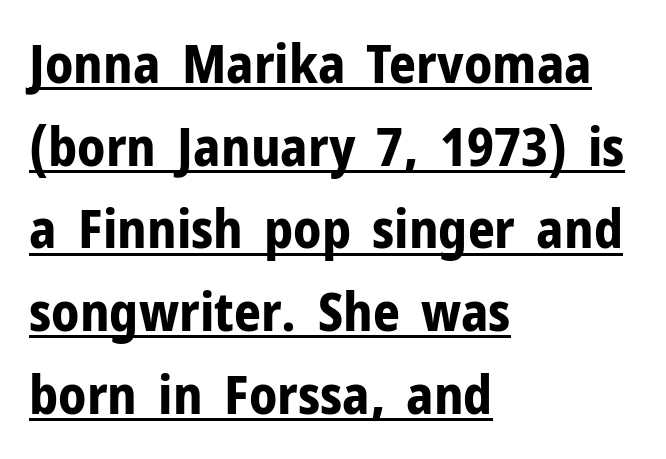
Q: Is the text bold? A: Yes.
Q: Is the text italic (slanted)? A: No, it is upright.
Q: Is the typeface a serif or a sans-serif typeface? A: Sans-serif.
Q: Is the text underlined? A: Yes.
Q: How is the paragraph aligned? A: Left-aligned.
Q: Is the spacing between letters normal or unusually wide? A: Normal.
Q: Is the spacing between lines tight, normal or loose? A: Normal.
Q: Width (condensed, normal, or wide)? A: Normal.
Q: Stroke contrast? A: Low.
Q: x-height? A: Medium.
Q: Monospaced? A: No.
